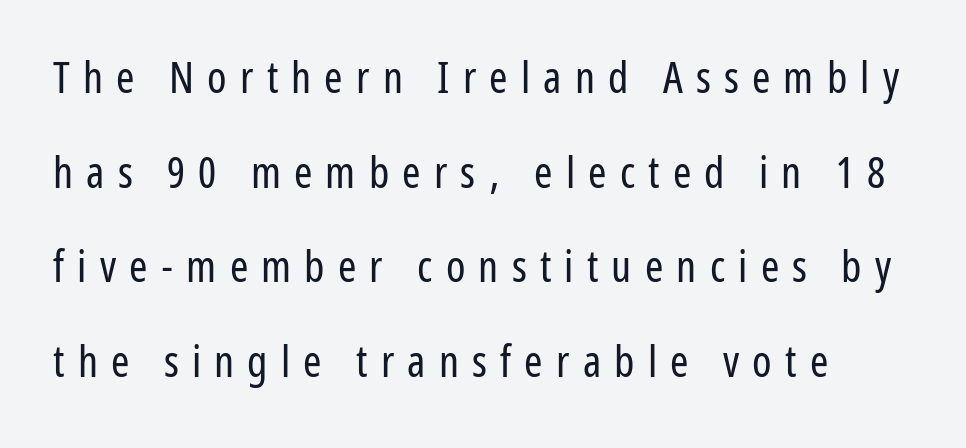
Q: Is the text bold? A: No.
Q: Is the text italic (slanted)? A: No, it is upright.
Q: Is the typeface a serif or a sans-serif typeface? A: Sans-serif.
Q: Is the text underlined? A: No.
Q: Is the spacing between letters normal or unusually wide? A: Unusually wide.
Q: Is the spacing between lines tight, normal or loose? A: Loose.
Q: Width (condensed, normal, or wide)? A: Condensed.
Q: Stroke contrast? A: Low.
Q: x-height? A: Medium.
Q: Monospaced? A: No.
